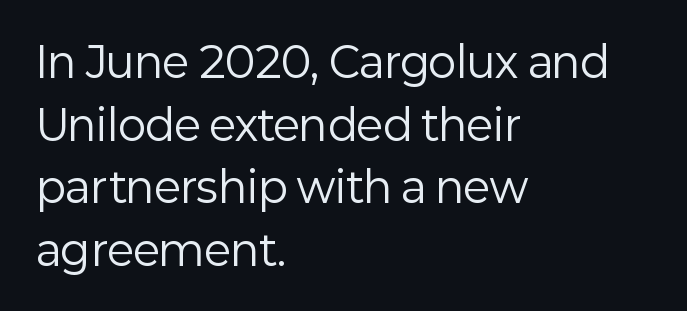
{"serif": "no", "italic": "no", "bold": "no", "weight": "regular", "width": "normal", "stroke_contrast": "low", "x_height": "medium", "monospaced": "no", "underline": "no", "align": "left", "line_spacing": "normal", "line_spacing_ratio": 1.49, "letter_spacing": "normal", "letter_spacing_em": 0.0, "glyph_px": 42}
